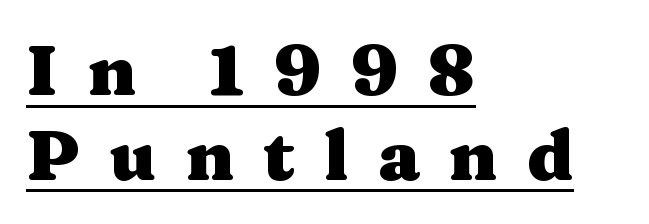
The image shows 70 px heavy, wide serif type, upright; set left-aligned, line spacing 1.21x, unusually wide letter spacing (+0.42 em), underlined; medium stroke contrast and a medium x-height.
